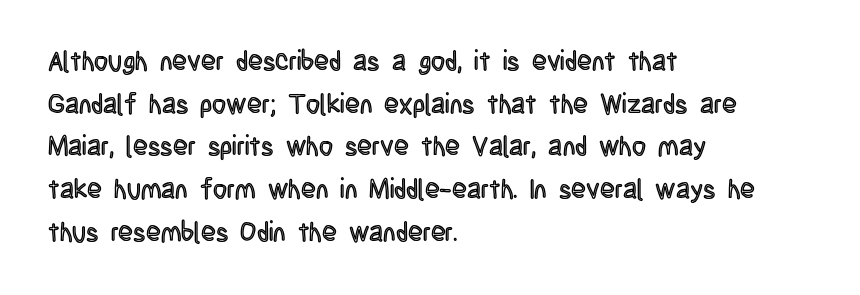
The words here are not underlined. Upright lettering throughout. This rendering leaves character spacing at its baseline value. These lines stack with their left ends in a neat column. Vertical spacing — default.
